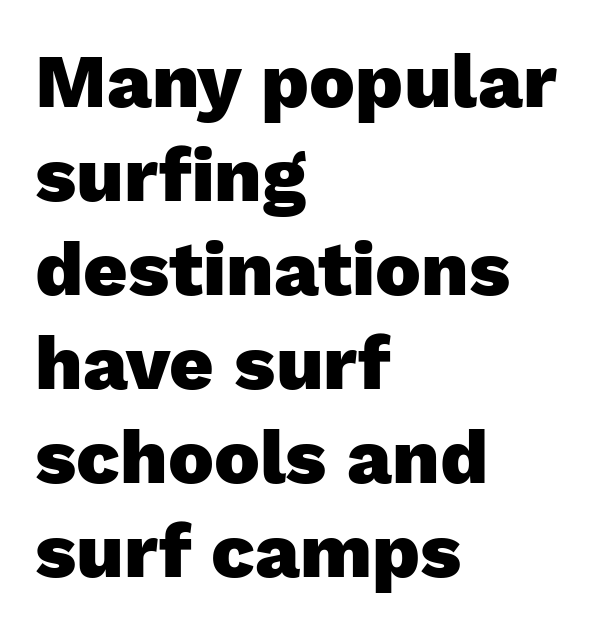
{"serif": "no", "italic": "no", "bold": "yes", "weight": "heavy", "width": "normal", "stroke_contrast": "low", "x_height": "medium", "monospaced": "no", "underline": "no", "align": "left", "line_spacing_ratio": 1.22, "letter_spacing": "normal", "letter_spacing_em": 0.0, "glyph_px": 77}
